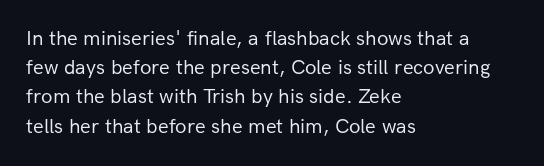
Tracking here is standard; glyphs follow each other at the usual distance. Heft: none added — not bold. These lines are set flush left with a ragged right edge. The letters stand straight up with perfectly vertical stems. Has an underline been added? It has not.
